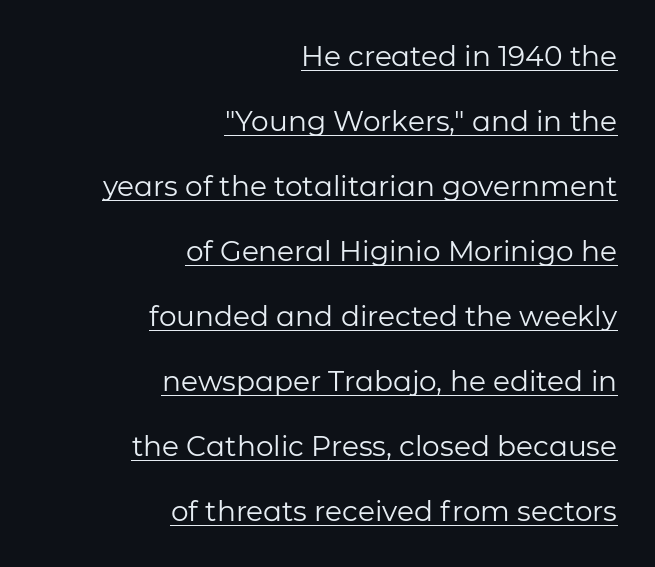
Students, observe the line beneath the letters — that is underlining. Grotesque or geometric, the face here clearly has no serifs. One-word summary of the alignment: right. The lettering holds an erect, upright posture throughout.
